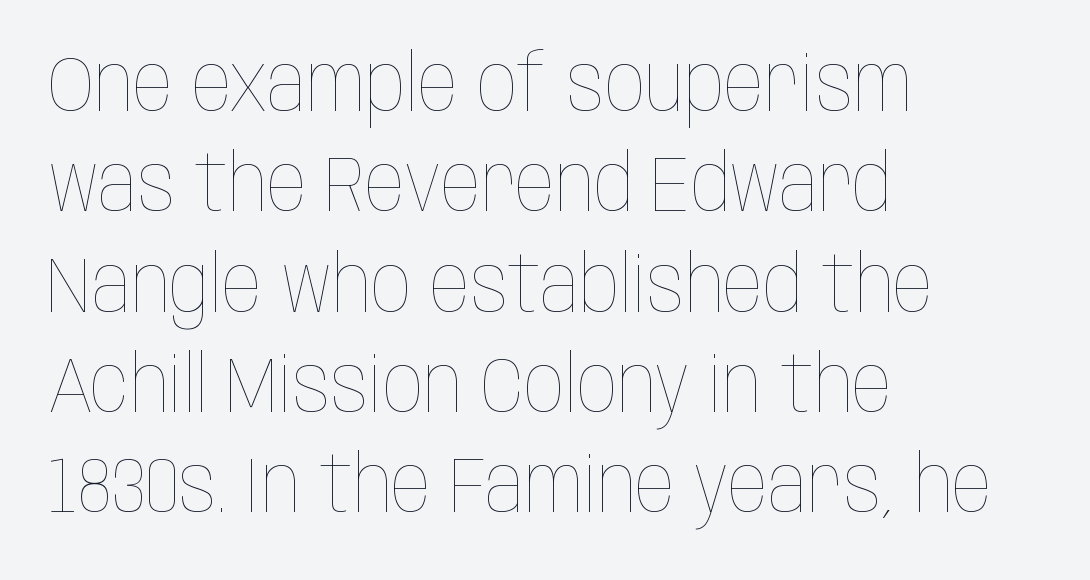
The image shows 79 px thin, condensed type, upright; set left-aligned, normal line spacing (1.27x), normal letter spacing, not underlined; low stroke contrast and a large x-height.
